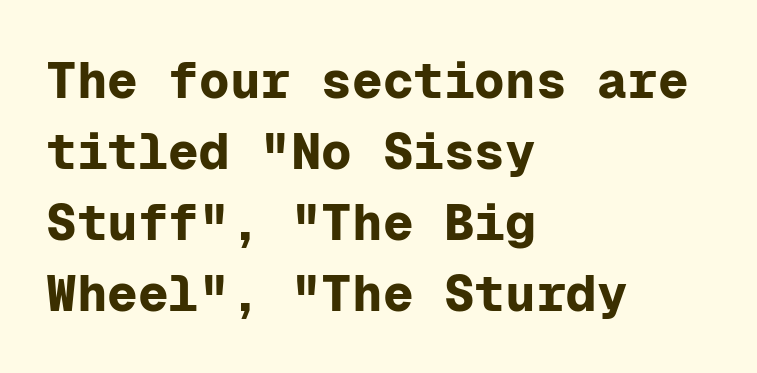
The image shows 51 px bold sans-serif type, upright, monospaced; set left-aligned, normal line spacing (1.39x), normal letter spacing, not underlined; low stroke contrast and a medium x-height.
